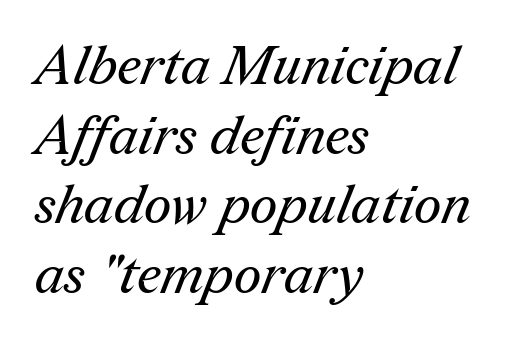
Q: Is the text bold? A: No.
Q: Is the typeface a serif or a sans-serif typeface? A: Serif.
Q: Is the text underlined? A: No.
Q: How is the paragraph aligned? A: Left-aligned.
Q: Is the spacing between letters normal or unusually wide? A: Normal.
Q: Is the spacing between lines tight, normal or loose? A: Normal.
Q: Width (condensed, normal, or wide)? A: Normal.
Q: Stroke contrast? A: Medium.
Q: x-height? A: Medium.
Q: Monospaced? A: No.
